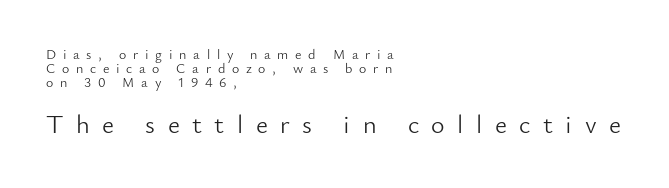
Q: Is the text bold? A: No.
Q: Is the text italic (slanted)? A: No, it is upright.
Q: Is the text underlined? A: No.
Q: How is the paragraph aligned? A: Left-aligned.
Q: Is the spacing between letters normal or unusually wide? A: Unusually wide.
Q: Is the spacing between lines tight, normal or loose? A: Tight.
Q: Which block of text is set in a larger size, the first (top) or the second (bottom)? A: The second (bottom) one.
